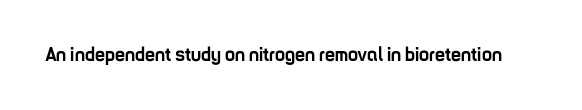
Q: Is the text bold? A: Yes.
Q: Is the text italic (slanted)? A: No, it is upright.
Q: Is the text underlined? A: No.
Q: Is the spacing between letters normal or unusually wide? A: Normal.
